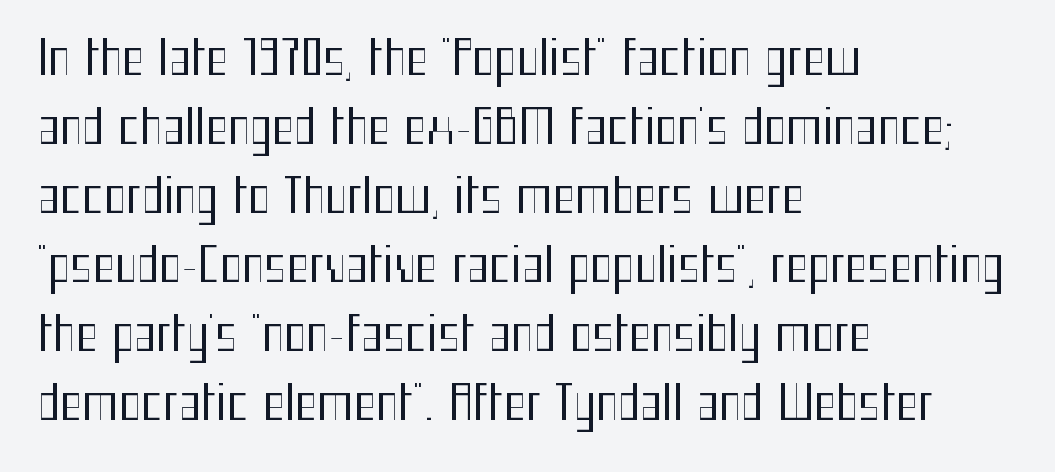
Q: Is the text bold? A: No.
Q: Is the text italic (slanted)? A: No, it is upright.
Q: Is the typeface a serif or a sans-serif typeface? A: Sans-serif.
Q: Is the text underlined? A: No.
Q: How is the paragraph aligned? A: Left-aligned.
Q: Is the spacing between letters normal or unusually wide? A: Normal.
Q: Is the spacing between lines tight, normal or loose? A: Normal.
Q: Width (condensed, normal, or wide)? A: Condensed.
Q: Stroke contrast? A: Medium.
Q: x-height? A: Medium.
Q: Monospaced? A: No.
